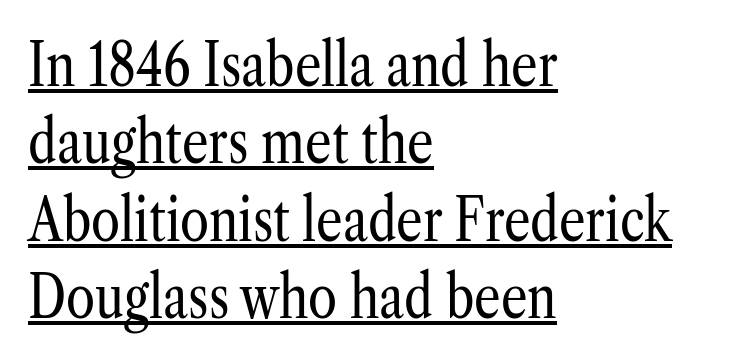
{"serif": "yes", "italic": "no", "bold": "no", "weight": "regular", "width": "condensed", "stroke_contrast": "low", "x_height": "medium", "monospaced": "no", "underline": "yes", "align": "left", "line_spacing": "normal", "line_spacing_ratio": 1.31, "letter_spacing": "normal", "letter_spacing_em": 0.0, "glyph_px": 59}
